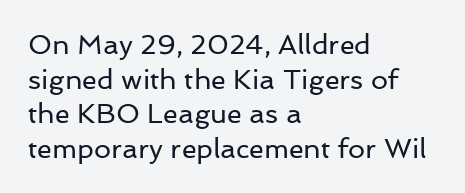
The image shows 27 px text type, upright; set left-aligned, normal line spacing (1.28x), normal letter spacing, not underlined.
